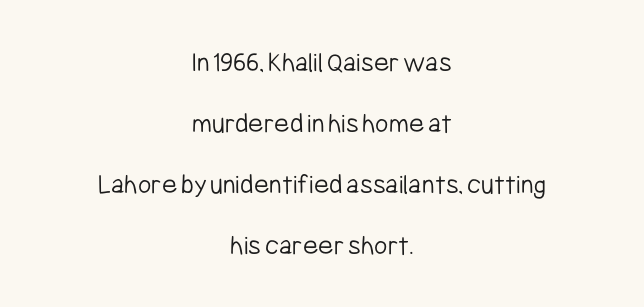
{"serif": "no", "italic": "no", "bold": "no", "weight": "light", "width": "condensed", "stroke_contrast": "low", "x_height": "medium", "monospaced": "no", "underline": "no", "align": "center", "line_spacing": "loose", "line_spacing_ratio": 2.1, "letter_spacing": "normal", "letter_spacing_em": 0.0, "glyph_px": 29}
